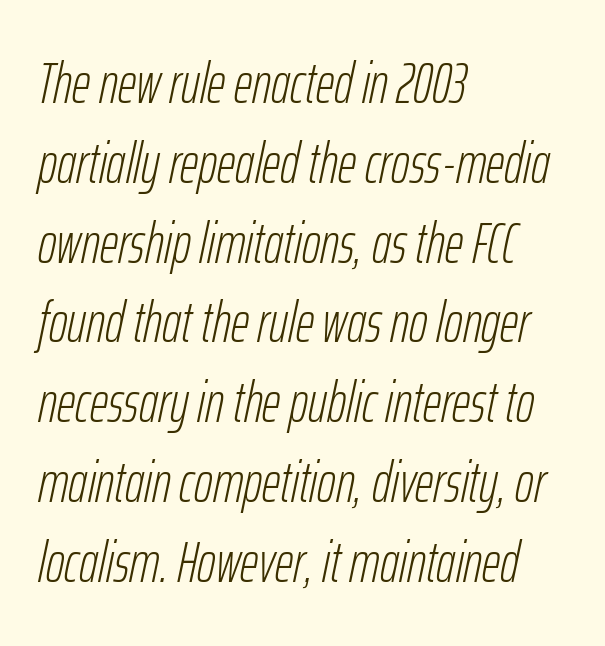
{"italic": "yes", "lean": "right", "slant_degrees": 12, "bold": "no", "weight": "light", "width": "condensed", "stroke_contrast": "low", "x_height": "medium", "monospaced": "no", "underline": "no", "align": "left", "line_spacing": "normal", "line_spacing_ratio": 1.4, "letter_spacing": "normal", "letter_spacing_em": 0.0, "glyph_px": 57}
